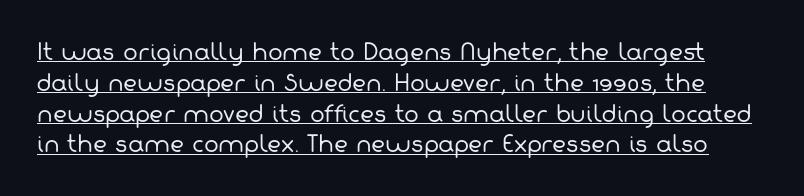
The image shows 22 px text type; set normal line spacing (1.4x), normal letter spacing, underlined.
